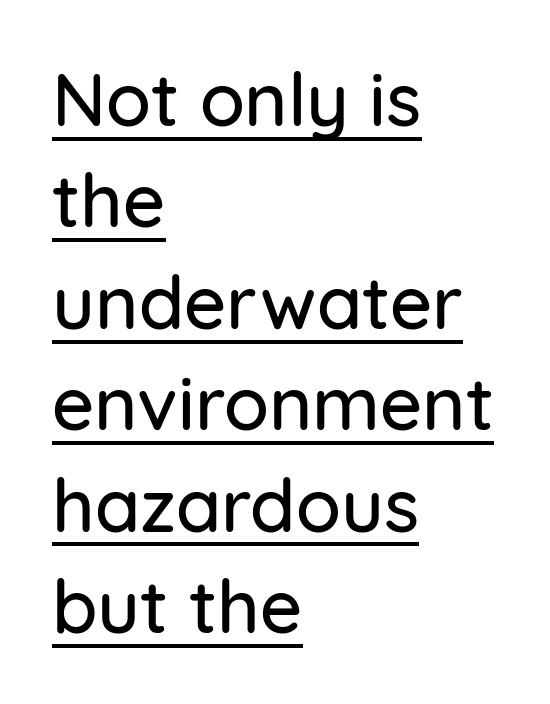
Notice how the stems are strictly vertical — no italics here. The horizontal fit of the characters is conventional and even. Summary of vertical rhythm: regular, with standard interline spacing. A typesetter would label this face a sans.
